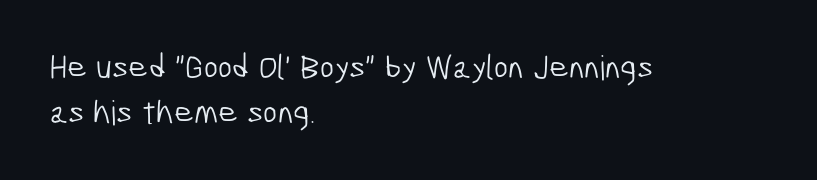
Spacing verdict: proportional, widths tailored to each character. The font family rendered here belongs to the sans-serif group. Is there much room between lines? A standard amount, neither cramped nor airy. The horizontal fit of the characters is conventional and even.
